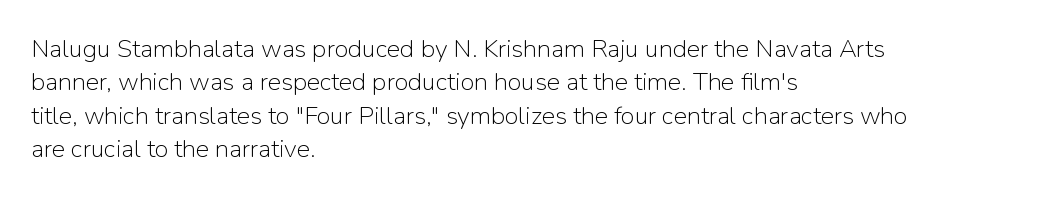
{"italic": "no", "bold": "no", "underline": "no", "align": "left", "line_spacing": "normal", "line_spacing_ratio": 1.34, "letter_spacing": "normal", "letter_spacing_em": 0.0, "glyph_px": 25}
